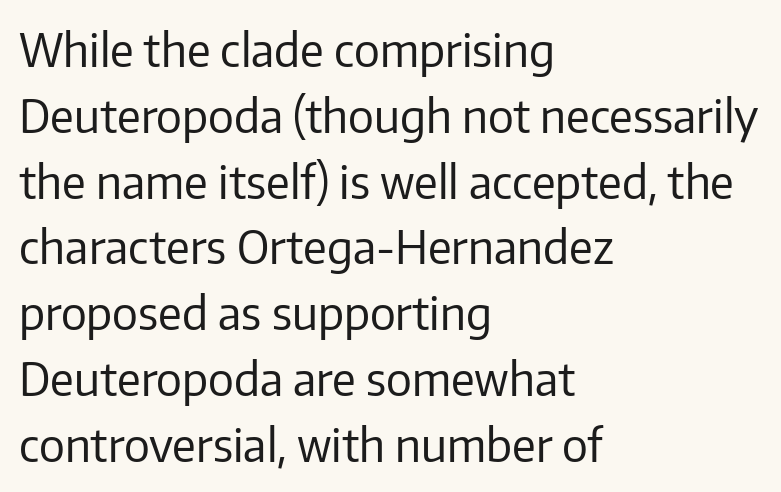
Q: Is the text bold? A: No.
Q: Is the text italic (slanted)? A: No, it is upright.
Q: Is the typeface a serif or a sans-serif typeface? A: Sans-serif.
Q: Is the text underlined? A: No.
Q: How is the paragraph aligned? A: Left-aligned.
Q: Is the spacing between letters normal or unusually wide? A: Normal.
Q: Is the spacing between lines tight, normal or loose? A: Normal.
Q: Width (condensed, normal, or wide)? A: Normal.
Q: Stroke contrast? A: Low.
Q: x-height? A: Medium.
Q: Monospaced? A: No.
